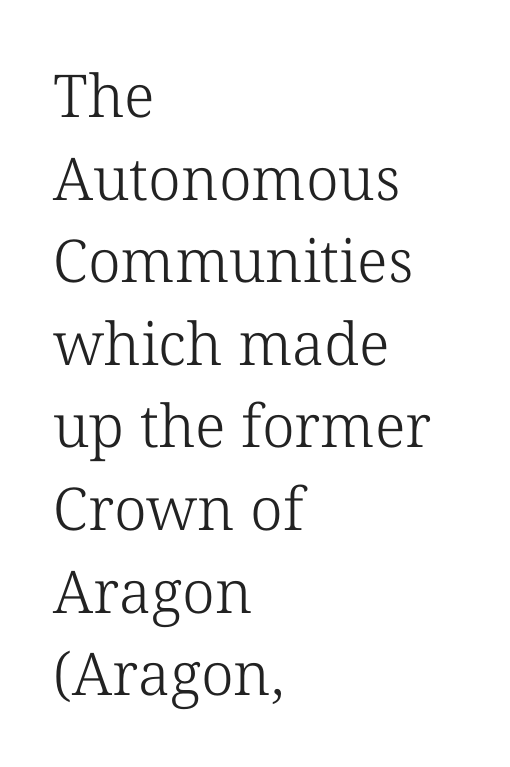
Weight: not bold — regular or lighter. The space beneath each line is pristine and unruled. Each letter keeps its own natural width here, so spacing adapts to shape. Are there feet on the stems? There are — it's a serif. It's the straight-up-and-down kind of type.
